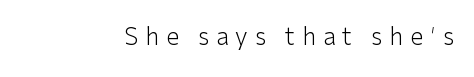
The image shows 24 px text type, upright; set unusually wide letter spacing (+0.29 em), not underlined.
